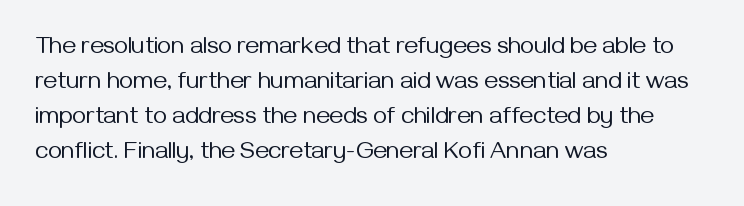
{"italic": "no", "bold": "no", "underline": "no", "align": "left", "line_spacing": "normal", "line_spacing_ratio": 1.46, "letter_spacing": "normal", "letter_spacing_em": 0.0, "glyph_px": 24}
